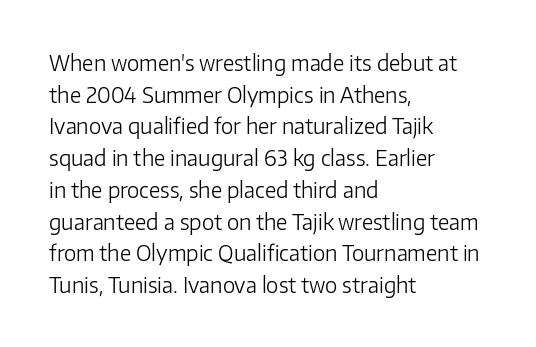
The image shows 21 px text type, upright; set left-aligned, normal line spacing (1.51x), normal letter spacing, not underlined.
